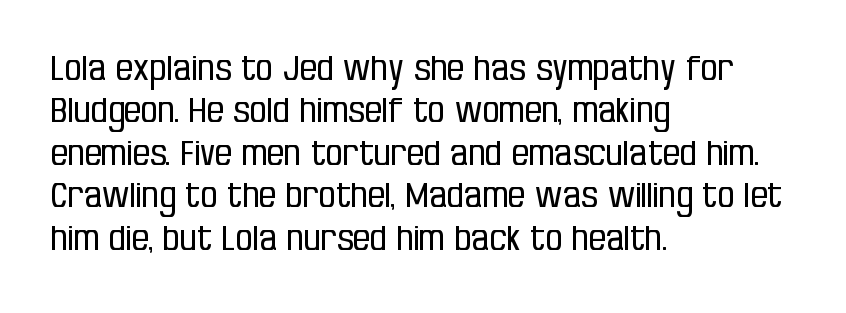
{"serif": "no", "italic": "no", "bold": "no", "weight": "regular", "width": "condensed", "stroke_contrast": "low", "x_height": "large", "monospaced": "no", "underline": "no", "align": "left", "line_spacing": "normal", "line_spacing_ratio": 1.25, "letter_spacing": "normal", "letter_spacing_em": 0.0, "glyph_px": 34}
